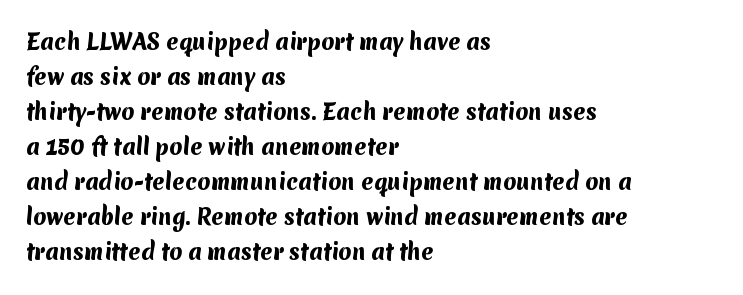
{"bold": "yes", "underline": "no", "align": "left", "line_spacing": "normal", "line_spacing_ratio": 1.67, "letter_spacing": "normal", "letter_spacing_em": 0.0, "glyph_px": 21}
